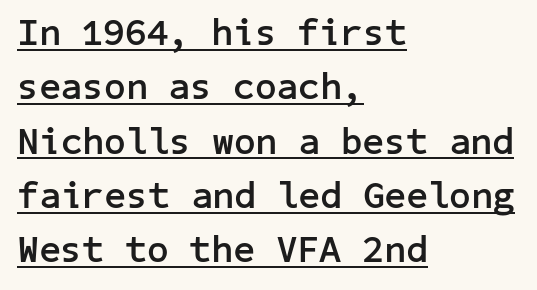
The image shows 38 px semibold sans-serif type, upright; set left-aligned, normal line spacing (1.43x), normal letter spacing, underlined; low stroke contrast and a medium x-height.
